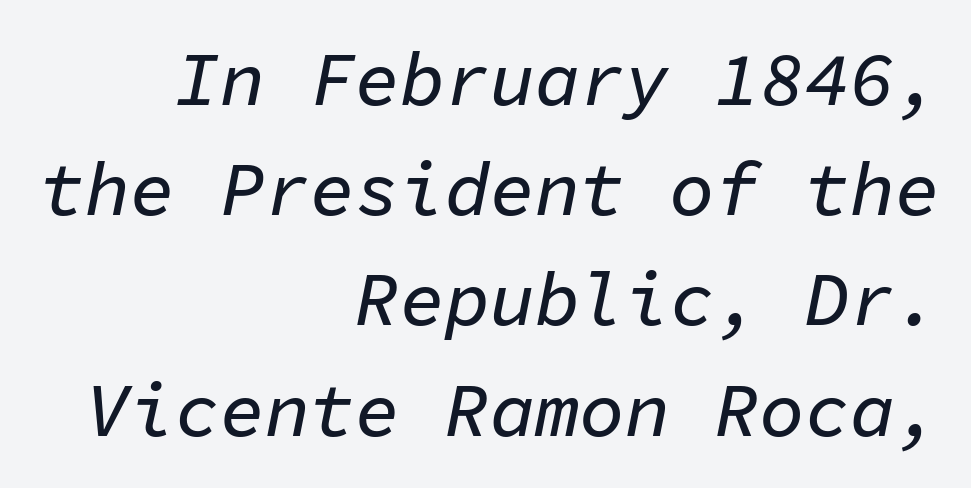
Q: Is the text italic (slanted)? A: Yes, it leans right by about 11 degrees.
Q: Is the text underlined? A: No.
Q: How is the paragraph aligned? A: Right-aligned.
Q: Is the spacing between letters normal or unusually wide? A: Normal.
Q: Is the spacing between lines tight, normal or loose? A: Normal.
Q: Width (condensed, normal, or wide)? A: Normal.
Q: Stroke contrast? A: Low.
Q: x-height? A: Medium.
Q: Monospaced? A: Yes.
